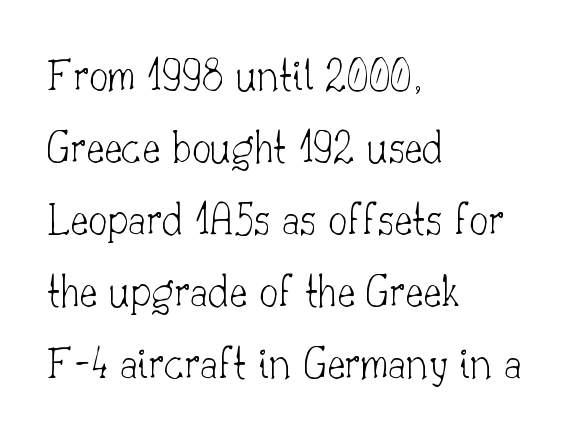
Q: Is the text bold? A: No.
Q: Is the text italic (slanted)? A: No, it is upright.
Q: Is the typeface a serif or a sans-serif typeface? A: Serif.
Q: Is the text underlined? A: No.
Q: How is the paragraph aligned? A: Left-aligned.
Q: Is the spacing between letters normal or unusually wide? A: Normal.
Q: Is the spacing between lines tight, normal or loose? A: Normal.
Q: Width (condensed, normal, or wide)? A: Normal.
Q: Stroke contrast? A: Low.
Q: x-height? A: Small.
Q: Monospaced? A: No.
